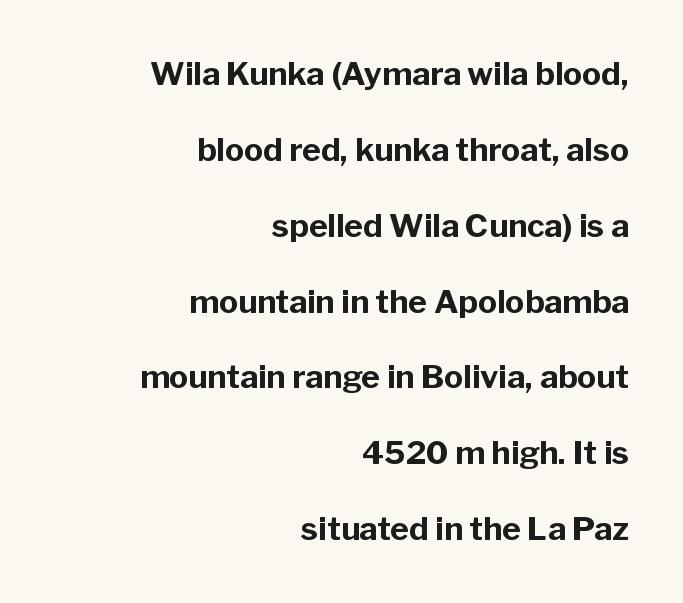
The space beneath each line is pristine and unruled. Is there much room between lines? Yes — plenty of vertical air separates them. Look at the tracking — it's just the regular setting, nothing added. The lines are quadded right. It's the straight-up-and-down kind of type. You could not count columns in this text — the font is proportionally spaced.
